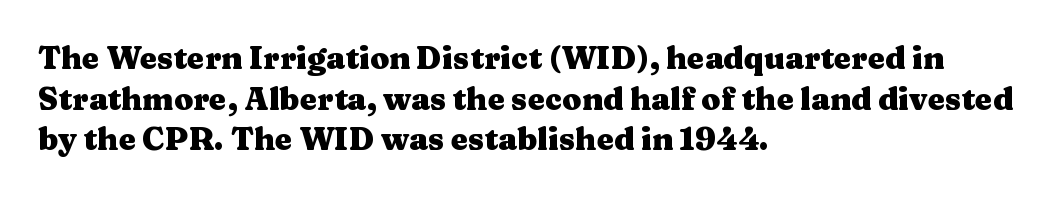
The face used here is proportionally spaced, like ordinary book or web type. Rows of type keep a routine distance in the vertical direction. The glyphs in this specimen are seriffed. Set as a true bold cut, around the 700 mark. Do the letters lean? They stand straight.
